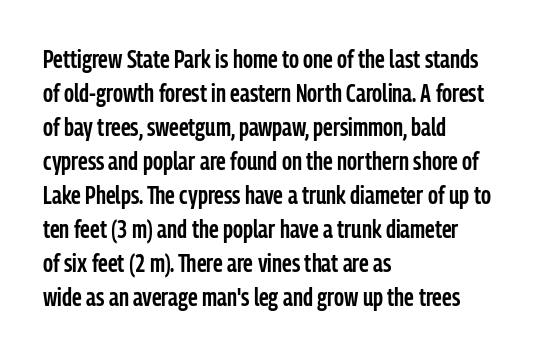
Do the letters lean? They stand straight. Set as a demibold, roughly 600 on the weight scale. Interline gaps are of average width in this sample. Has an underline been added? It has not. In CSS terms this would be text-align: left. The passage shown has conventional tracking throughout.
